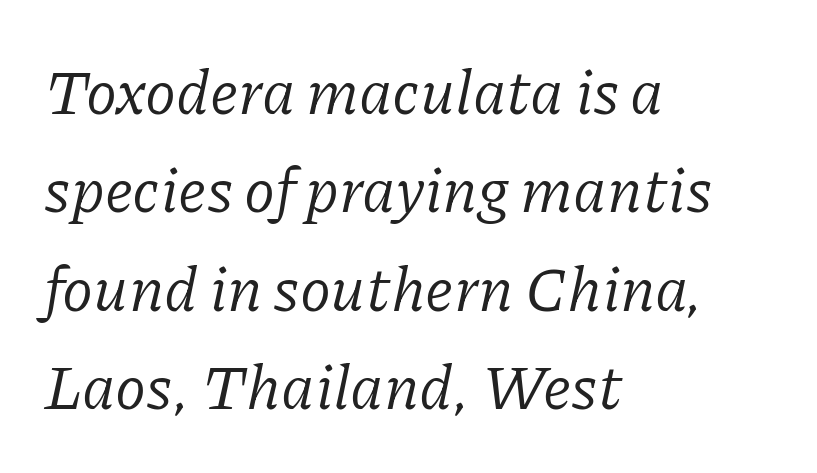
The image shows 63 px regular-weight serif type, italic (leaning right); set left-aligned, normal line spacing (1.56x), normal letter spacing, not underlined; low stroke contrast and a medium x-height.
